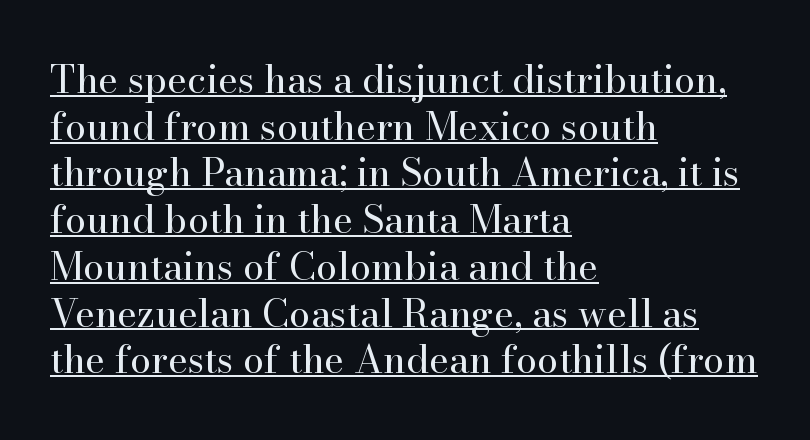
{"serif": "yes", "italic": "no", "bold": "no", "weight": "regular", "width": "normal", "stroke_contrast": "high", "x_height": "small", "monospaced": "no", "underline": "yes", "align": "left", "line_spacing_ratio": 1.23, "letter_spacing": "normal", "letter_spacing_em": 0.0, "glyph_px": 38}
